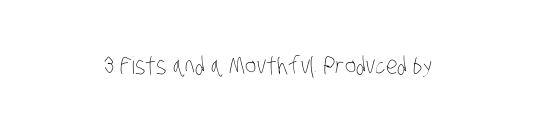
The image shows 24 px text type; set normal letter spacing, not underlined.
